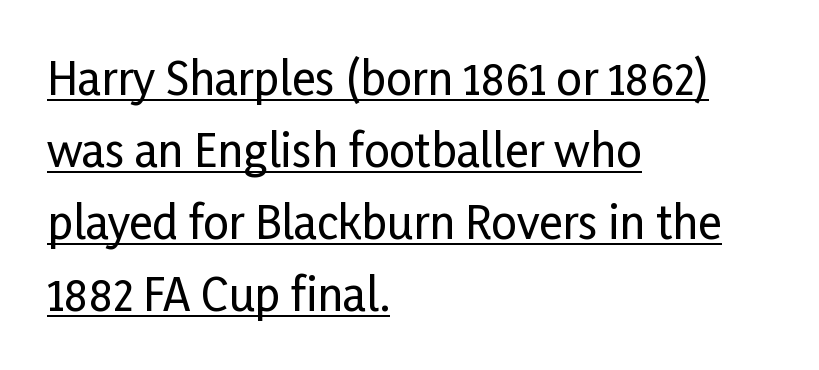
{"serif": "no", "italic": "no", "width": "condensed", "stroke_contrast": "low", "x_height": "medium", "monospaced": "no", "underline": "yes", "align": "left", "line_spacing": "normal", "line_spacing_ratio": 1.6, "letter_spacing": "normal", "letter_spacing_em": 0.0, "glyph_px": 45}
